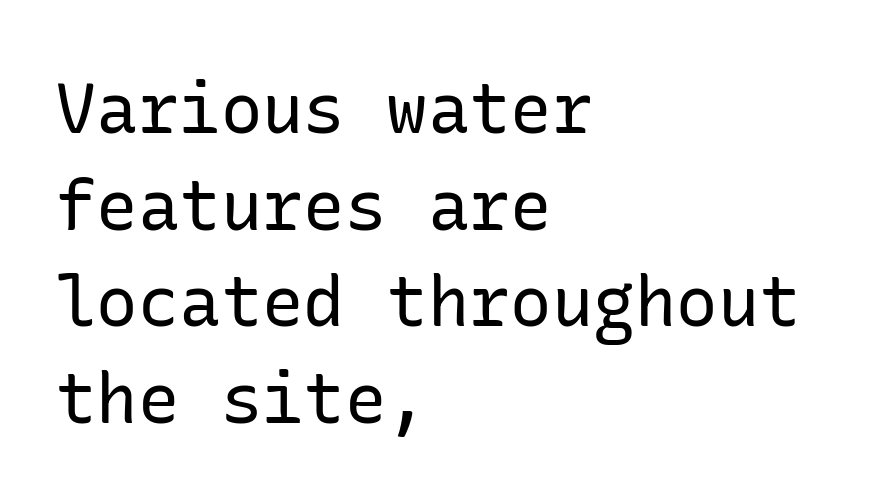
Q: Is the text bold? A: No.
Q: Is the text italic (slanted)? A: No, it is upright.
Q: Is the typeface a serif or a sans-serif typeface? A: Sans-serif.
Q: Is the text underlined? A: No.
Q: How is the paragraph aligned? A: Left-aligned.
Q: Is the spacing between letters normal or unusually wide? A: Normal.
Q: Is the spacing between lines tight, normal or loose? A: Normal.
Q: Width (condensed, normal, or wide)? A: Normal.
Q: Stroke contrast? A: Low.
Q: x-height? A: Medium.
